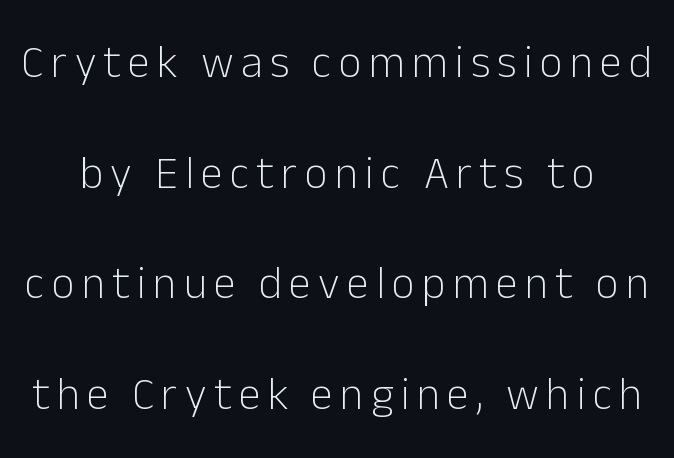
The image shows 45 px light sans-serif type, upright; set loose line spacing (2.46x), not underlined; low stroke contrast and a medium x-height.
